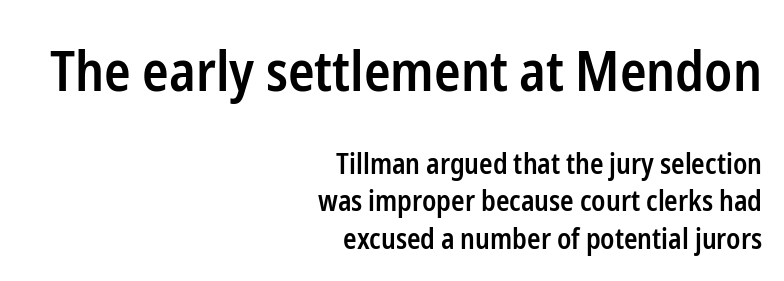
Is the letter spacing exaggerated? No — it looks like the ordinary default. Descenders are the only things crossing below the line. The passage shown is typeset with a sans-serif family. Ordinary non-slanted type is in use. Between these two stacked blocks, the higher one wins on size.
